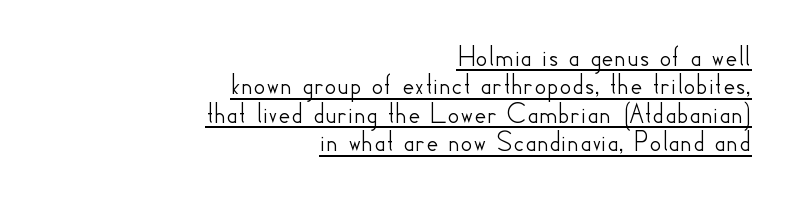
{"serif": "no", "italic": "no", "width": "normal", "stroke_contrast": "low", "x_height": "small", "monospaced": "no", "underline": "yes", "align": "right", "line_spacing": "tight", "line_spacing_ratio": 0.95, "letter_spacing": "normal", "letter_spacing_em": 0.0, "glyph_px": 30}
